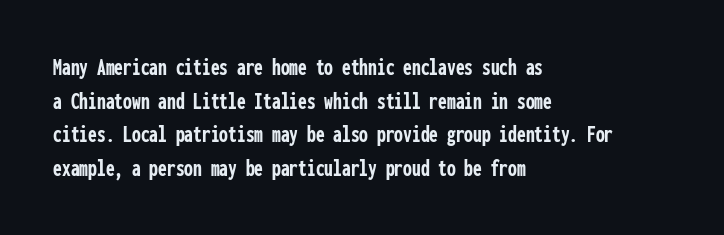
{"italic": "no", "bold": "yes", "underline": "no", "align": "left", "line_spacing": "normal", "line_spacing_ratio": 1.35, "letter_spacing": "normal", "letter_spacing_em": 0.0, "glyph_px": 25}
